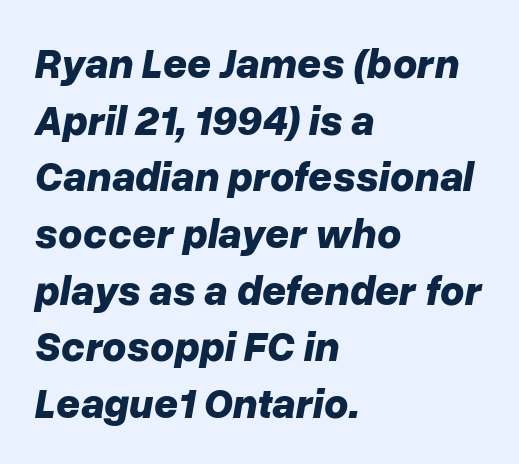
Q: Is the text bold? A: Yes.
Q: Is the text italic (slanted)? A: Yes, it leans right by about 10 degrees.
Q: Is the text underlined? A: No.
Q: How is the paragraph aligned? A: Left-aligned.
Q: Is the spacing between letters normal or unusually wide? A: Normal.
Q: Is the spacing between lines tight, normal or loose? A: Normal.
Q: Width (condensed, normal, or wide)? A: Normal.
Q: Stroke contrast? A: Low.
Q: x-height? A: Medium.
Q: Monospaced? A: No.
